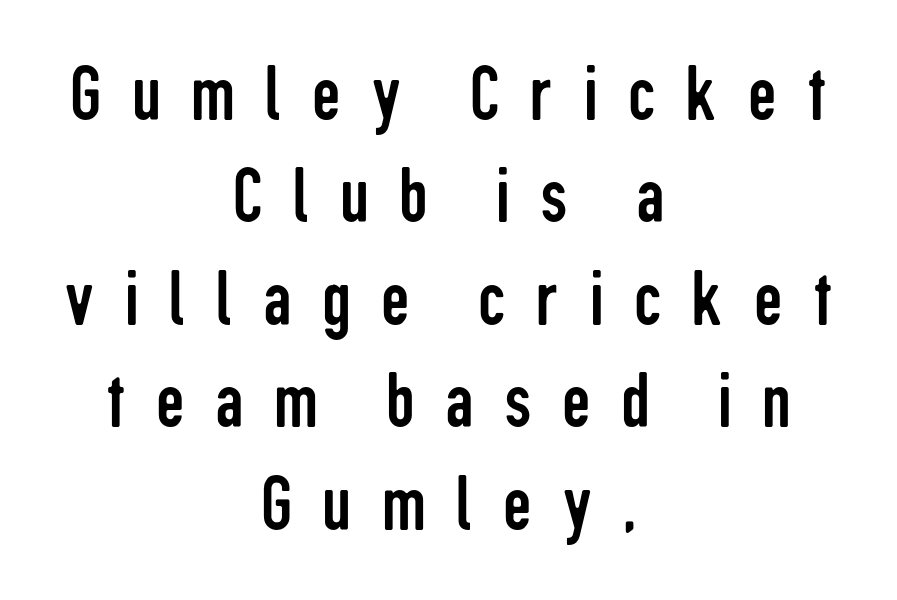
The image shows 80 px regular-weight, condensed sans-serif type, upright; set centered, normal line spacing (1.28x), unusually wide letter spacing (+0.38 em), not underlined; low stroke contrast and a medium x-height.
